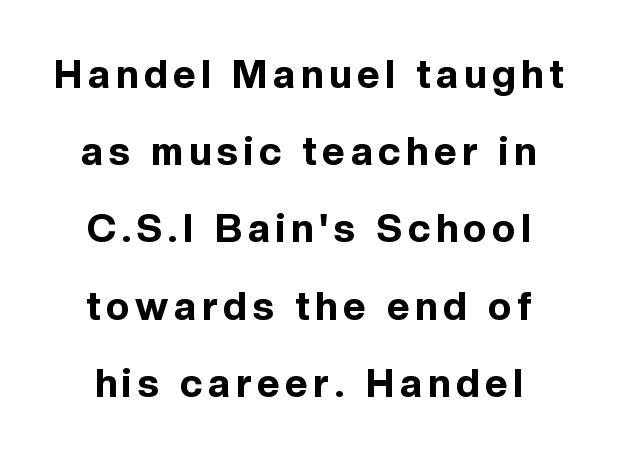
The image shows 39 px bold sans-serif type, upright; set loose line spacing (1.98x), not underlined; a medium x-height.
